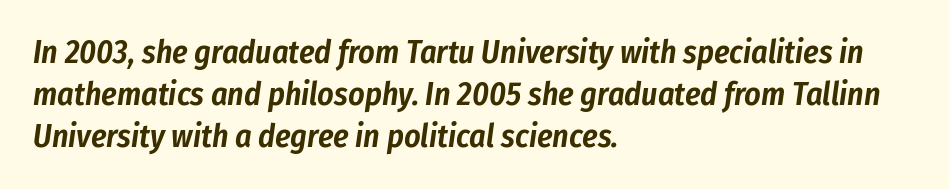
Q: Is the text italic (slanted)? A: Yes, it leans right by about 8 degrees.
Q: Is the text underlined? A: No.
Q: How is the paragraph aligned? A: Left-aligned.
Q: Is the spacing between letters normal or unusually wide? A: Normal.
Q: Is the spacing between lines tight, normal or loose? A: Normal.
Q: Width (condensed, normal, or wide)? A: Condensed.
Q: Stroke contrast? A: Low.
Q: x-height? A: Medium.
Q: Monospaced? A: No.
